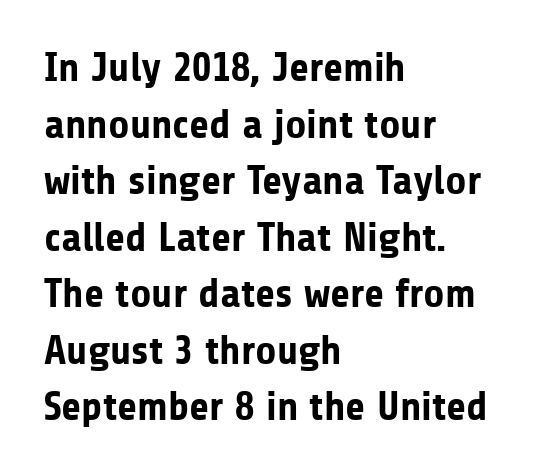
Q: Is the text bold? A: Yes.
Q: Is the text italic (slanted)? A: No, it is upright.
Q: Is the typeface a serif or a sans-serif typeface? A: Sans-serif.
Q: Is the text underlined? A: No.
Q: How is the paragraph aligned? A: Left-aligned.
Q: Is the spacing between letters normal or unusually wide? A: Normal.
Q: Is the spacing between lines tight, normal or loose? A: Normal.
Q: Width (condensed, normal, or wide)? A: Normal.
Q: Stroke contrast? A: Low.
Q: x-height? A: Medium.
Q: Monospaced? A: No.
